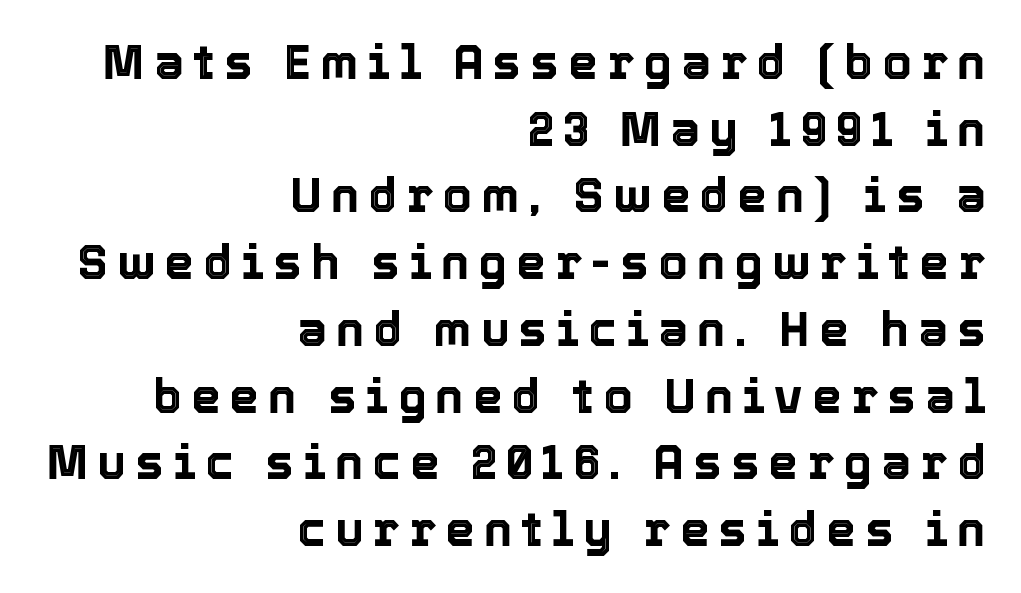
{"italic": "no", "width": "normal", "x_height": "medium", "monospaced": "no", "underline": "no", "align": "right", "line_spacing": "normal", "line_spacing_ratio": 1.42, "letter_spacing": "wide", "letter_spacing_em": 0.2, "glyph_px": 47}
